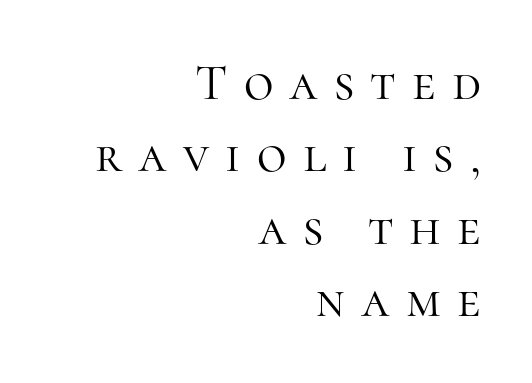
{"serif": "yes", "italic": "no", "bold": "no", "weight": "light", "width": "normal", "stroke_contrast": "high", "x_height": "medium", "monospaced": "no", "underline": "no", "align": "right", "line_spacing": "normal", "line_spacing_ratio": 1.42, "letter_spacing": "wide", "letter_spacing_em": 0.32, "glyph_px": 51}
